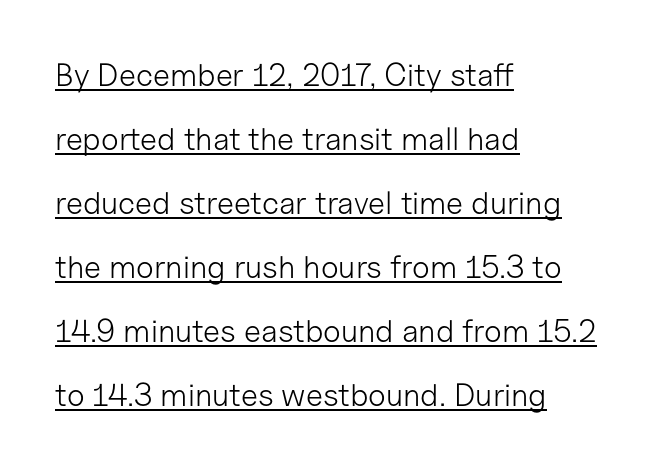
The image shows 32 px light sans-serif type, upright; set left-aligned, loose line spacing (2.0x), normal letter spacing, underlined; low stroke contrast and a medium x-height.
